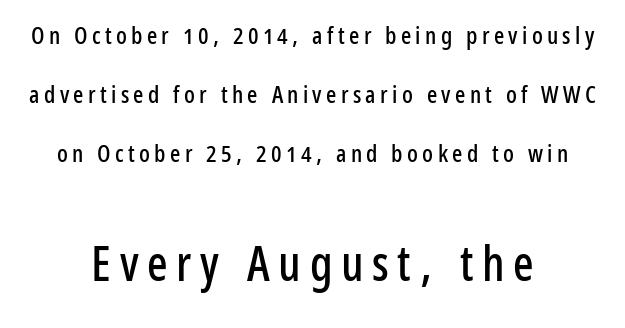
Between these two stacked blocks, the lower one wins on size. The passage shown is not underscored anywhere. Rows of type keep a wide berth in the vertical direction. Teacher's note: observe the equal gaps on both sides — that is centered alignment. Examine the stroke ends and you'll find no serifs.
